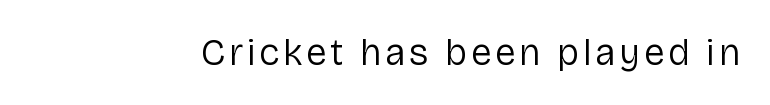
Q: Is the text bold? A: No.
Q: Is the text italic (slanted)? A: No, it is upright.
Q: Is the typeface a serif or a sans-serif typeface? A: Sans-serif.
Q: Is the text underlined? A: No.
Q: Width (condensed, normal, or wide)? A: Normal.
Q: Stroke contrast? A: Low.
Q: x-height? A: Medium.
Q: Monospaced? A: No.
